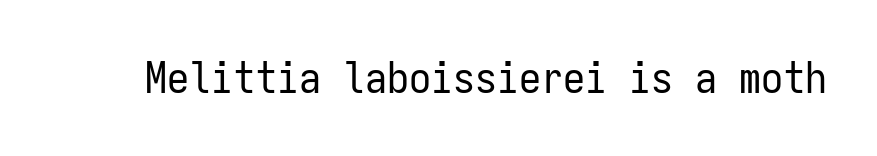
The image shows 44 px regular-weight, condensed sans-serif type, upright, monospaced; set normal letter spacing, not underlined; low stroke contrast and a medium x-height.
